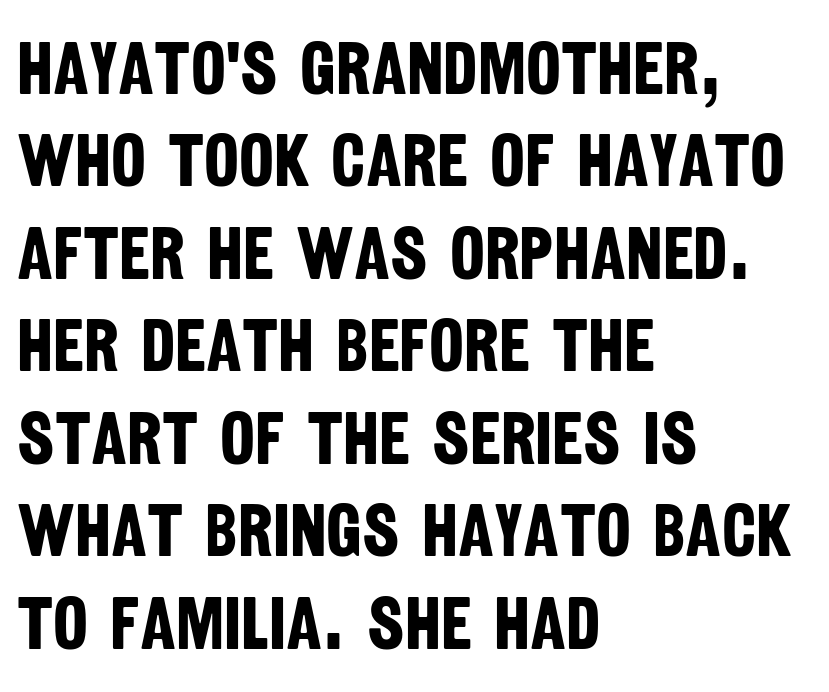
The image shows 74 px bold, condensed sans-serif type; set left-aligned, normal line spacing (1.25x), normal letter spacing, not underlined; low stroke contrast and a large x-height.
